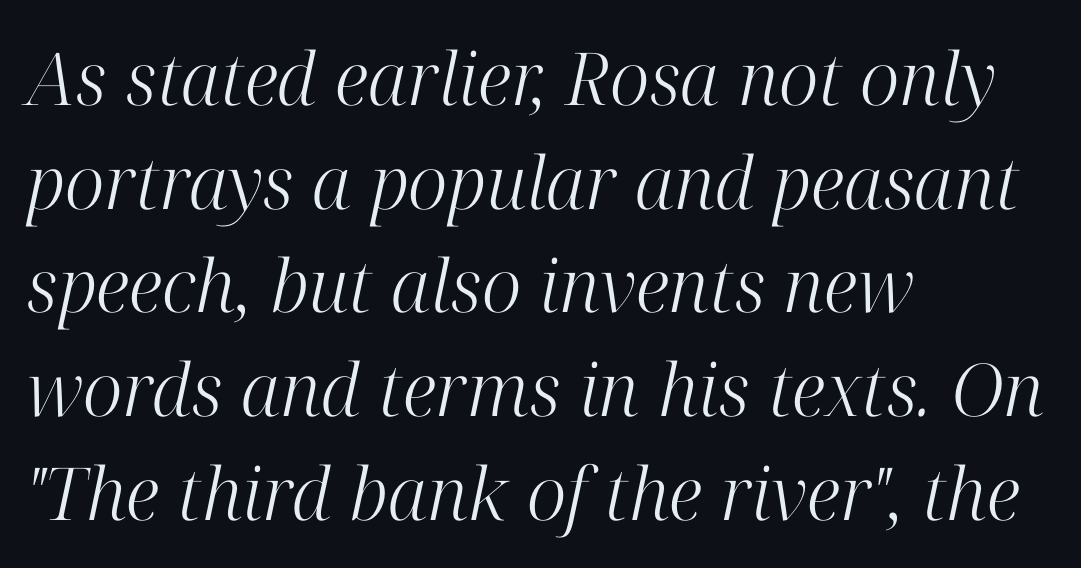
Character widths vary here, with narrow letters taking less room than wide ones. Quick note: interline space is typical. The zone under the glyphs is completely vacant. There is no visible air inserted between adjacent glyphs.
